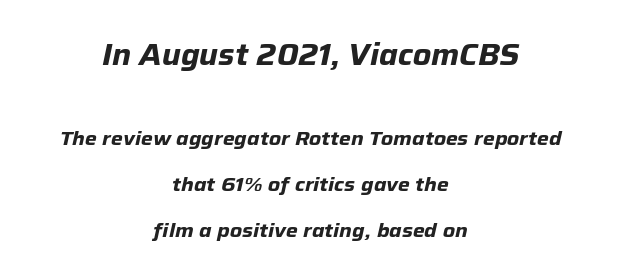
Q: Is the text bold? A: Yes.
Q: Is the text italic (slanted)? A: Yes, it leans right by about 12 degrees.
Q: Is the text underlined? A: No.
Q: How is the paragraph aligned? A: Centered.
Q: Is the spacing between letters normal or unusually wide? A: Normal.
Q: Is the spacing between lines tight, normal or loose? A: Loose.
Q: Which block of text is set in a larger size, the first (top) or the second (bottom)? A: The first (top) one.
Q: Width (condensed, normal, or wide)? A: Normal.
Q: Stroke contrast? A: Low.
Q: x-height? A: Medium.
Q: Monospaced? A: No.
